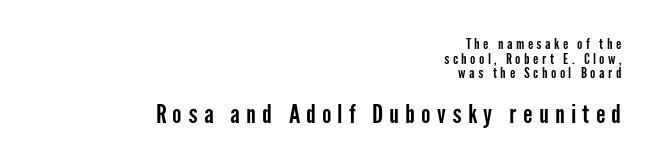
Q: Is the text italic (slanted)? A: No, it is upright.
Q: Is the text underlined? A: No.
Q: How is the paragraph aligned? A: Right-aligned.
Q: Is the spacing between letters normal or unusually wide? A: Unusually wide.
Q: Is the spacing between lines tight, normal or loose? A: Tight.
Q: Which block of text is set in a larger size, the first (top) or the second (bottom)? A: The second (bottom) one.
